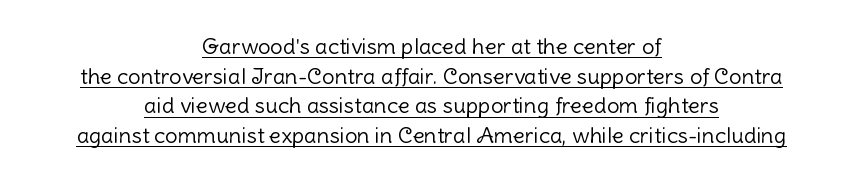
Q: Is the text bold? A: No.
Q: Is the text italic (slanted)? A: No, it is upright.
Q: Is the text underlined? A: Yes.
Q: How is the paragraph aligned? A: Centered.
Q: Is the spacing between letters normal or unusually wide? A: Normal.
Q: Is the spacing between lines tight, normal or loose? A: Normal.
